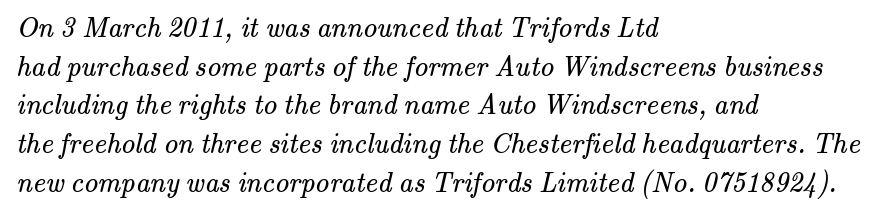
Typeset ragged right — the left edge is the straight one. The passage shown is typeset with a serif family. A typesetter would call this leading conventional body-copy spacing. No heavy texture on the line: the type isn't bold.
